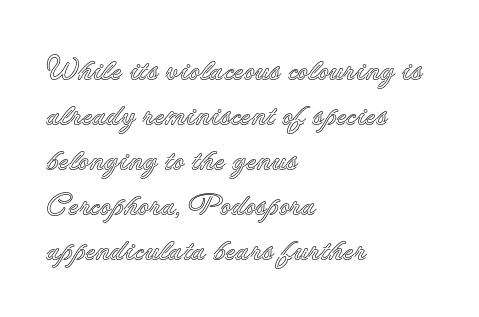
Q: Is the text italic (slanted)? A: Yes.
Q: Is the text underlined? A: No.
Q: How is the paragraph aligned? A: Left-aligned.
Q: Is the spacing between letters normal or unusually wide? A: Normal.
Q: Is the spacing between lines tight, normal or loose? A: Normal.
Q: Width (condensed, normal, or wide)? A: Normal.
Q: x-height? A: Small.
Q: Monospaced? A: No.
